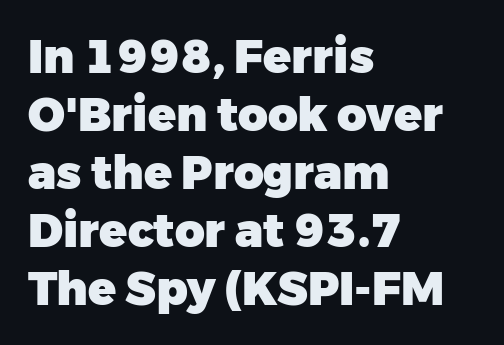
I'd describe the lettering as bold — thick and assertive. Does the copy run flush right? No — it runs flush left. The lines sit at an ordinary, default distance from one another. This is roman type, the default non-slanted kind. Is this a fixed-width face? No — the glyphs have proportional, varying widths. The line texture is even and compact thanks to regular tracking.
